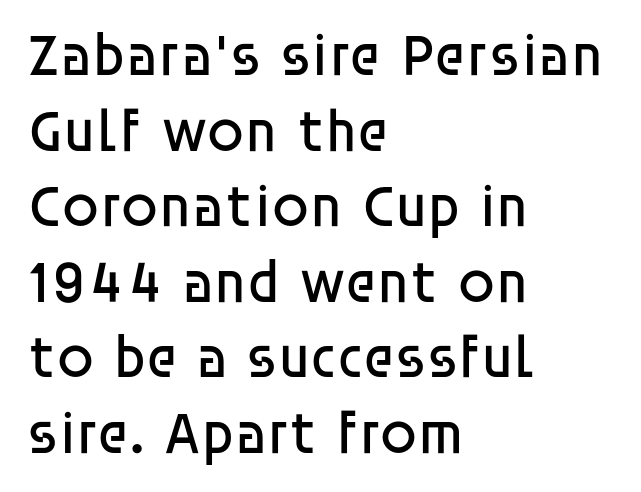
The image shows 60 px regular-weight sans-serif type, upright; set left-aligned, normal line spacing (1.26x), normal letter spacing, not underlined; low stroke contrast and a large x-height.
